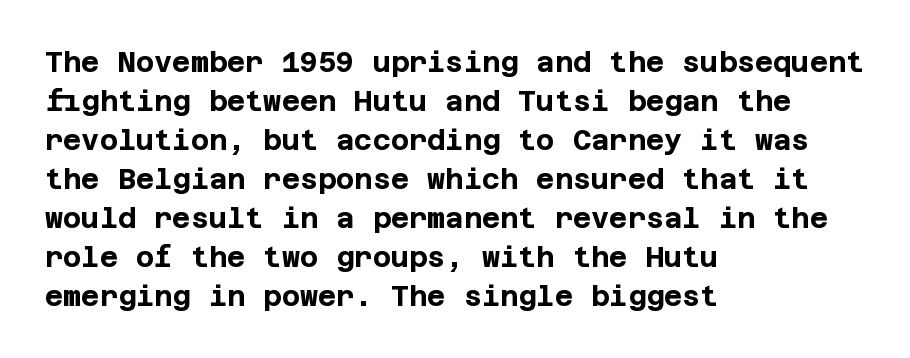
Short note: letters normally spaced. Underline: absent. The block of text has a typical density, with ordinary space between rows. Does the copy run flush right? No — it runs flush left. The letters stand upright; this is a roman face. Unlike a traditional serif, this face leaves its strokes unadorned.
